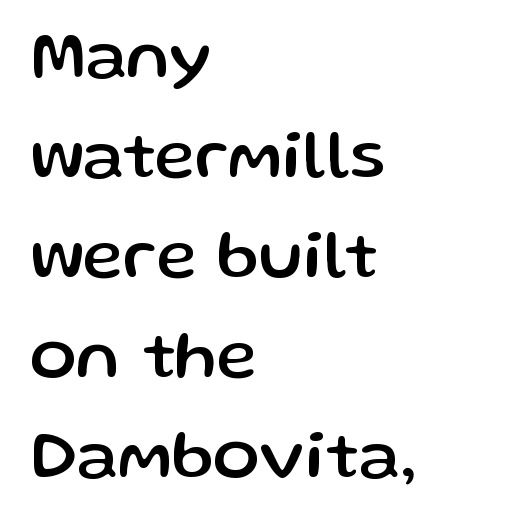
Leading matches the norm, producing a regular column. The face used here is proportionally spaced, like ordinary book or web type. The designer went with a sans here, leaving each stem footless. The letterforms sit shoulder to shoulder at normal distance. Is the block centered? No — it sits flush against the left margin. Unmarked baselines from the first word to the last.
